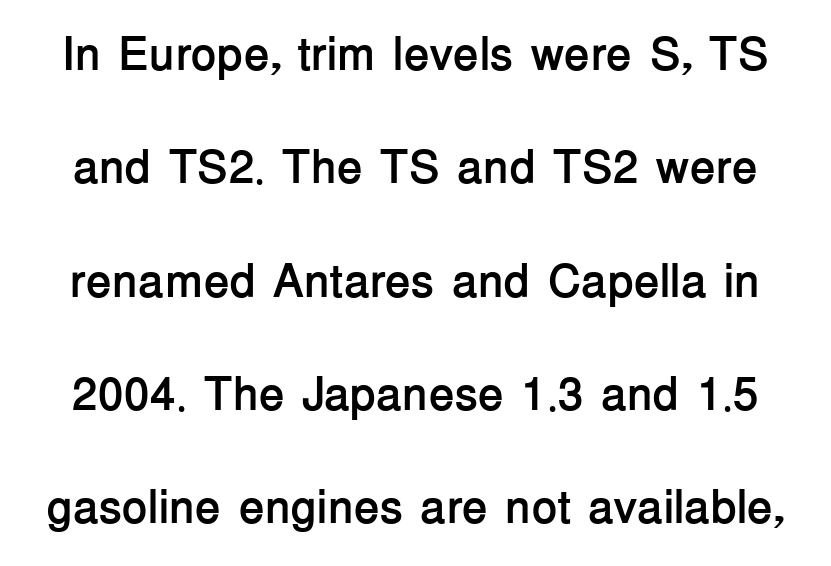
Q: Is the text bold? A: Yes.
Q: Is the text italic (slanted)? A: No, it is upright.
Q: Is the typeface a serif or a sans-serif typeface? A: Sans-serif.
Q: Is the text underlined? A: No.
Q: Is the spacing between letters normal or unusually wide? A: Normal.
Q: Is the spacing between lines tight, normal or loose? A: Loose.
Q: Width (condensed, normal, or wide)? A: Normal.
Q: Stroke contrast? A: Low.
Q: x-height? A: Medium.
Q: Monospaced? A: No.
